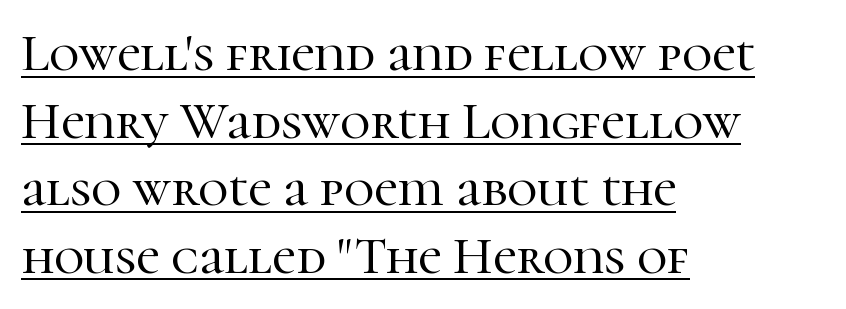
{"serif": "yes", "italic": "no", "width": "normal", "stroke_contrast": "high", "x_height": "medium", "monospaced": "no", "underline": "yes", "align": "left", "line_spacing": "normal", "line_spacing_ratio": 1.3, "letter_spacing": "normal", "letter_spacing_em": 0.0, "glyph_px": 52}
